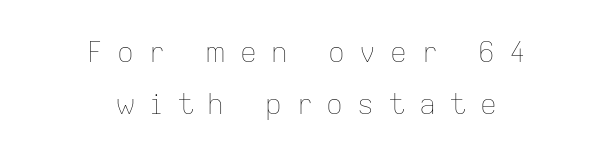
The image shows 28 px thin type, upright; set centered, line spacing 1.87x, unusually wide letter spacing (+0.5 em), not underlined; low stroke contrast and a medium x-height.
